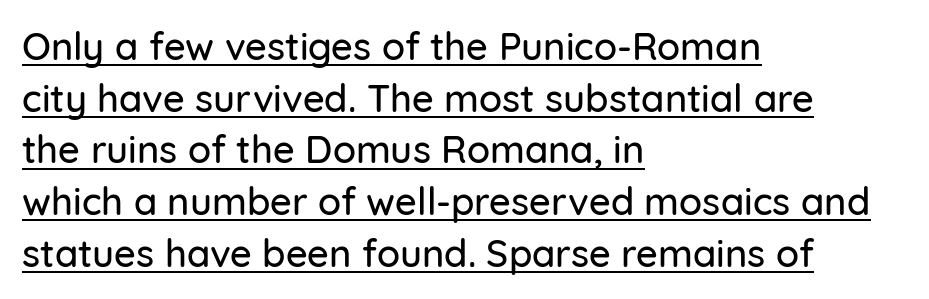
The image shows 38 px sans-serif type, upright; set left-aligned, normal line spacing (1.36x), normal letter spacing, underlined; low stroke contrast and a medium x-height.
